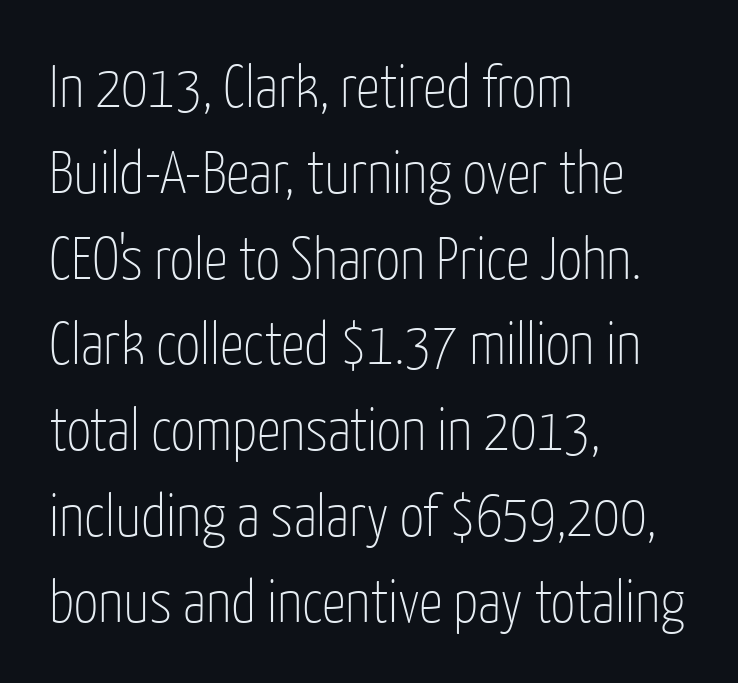
The image shows 60 px thin, condensed sans-serif type, upright; set left-aligned, normal line spacing (1.43x), normal letter spacing, not underlined; low stroke contrast and a medium x-height.
